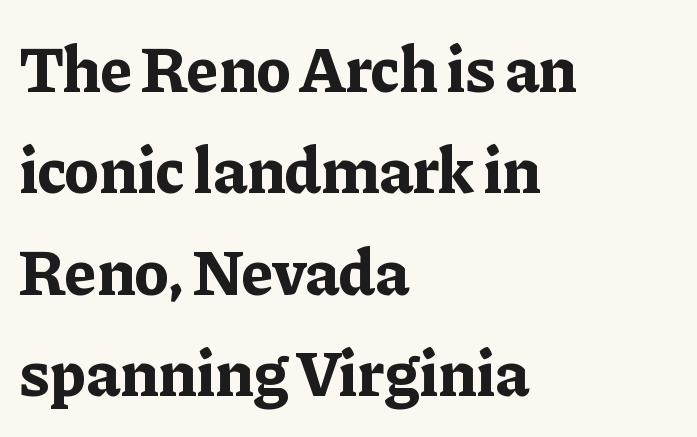
The image shows 65 px bold serif type, upright; set left-aligned, normal line spacing (1.56x), normal letter spacing, not underlined; low stroke contrast and a medium x-height.
